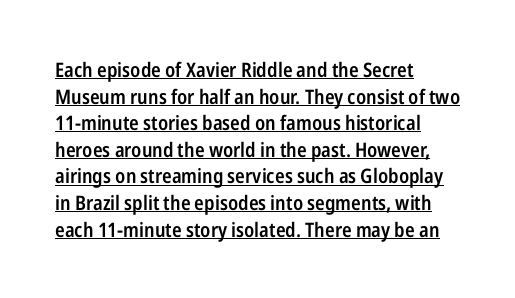
The image shows 20 px text type, upright; set left-aligned, normal line spacing (1.33x), normal letter spacing, underlined.
